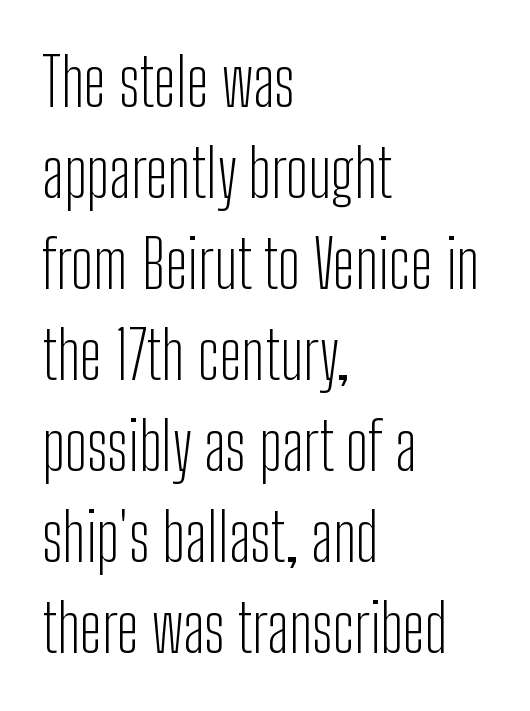
Q: Is the text bold? A: No.
Q: Is the text italic (slanted)? A: No, it is upright.
Q: Is the typeface a serif or a sans-serif typeface? A: Sans-serif.
Q: Is the text underlined? A: No.
Q: How is the paragraph aligned? A: Left-aligned.
Q: Is the spacing between letters normal or unusually wide? A: Normal.
Q: Is the spacing between lines tight, normal or loose? A: Normal.
Q: Width (condensed, normal, or wide)? A: Condensed.
Q: Stroke contrast? A: Low.
Q: x-height? A: Medium.
Q: Monospaced? A: No.
